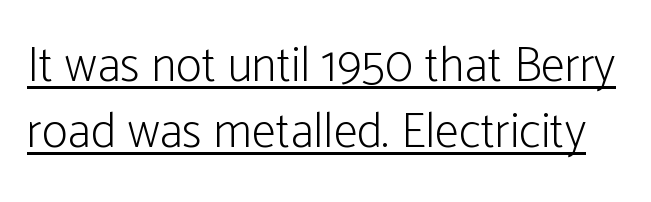
Q: Is the text bold? A: No.
Q: Is the text italic (slanted)? A: No, it is upright.
Q: Is the typeface a serif or a sans-serif typeface? A: Sans-serif.
Q: Is the text underlined? A: Yes.
Q: Is the spacing between letters normal or unusually wide? A: Normal.
Q: Is the spacing between lines tight, normal or loose? A: Normal.
Q: Width (condensed, normal, or wide)? A: Condensed.
Q: Stroke contrast? A: Low.
Q: x-height? A: Medium.
Q: Monospaced? A: No.
